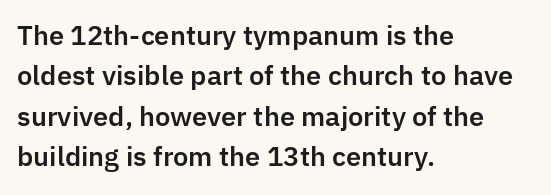
Q: Is the text italic (slanted)? A: No, it is upright.
Q: Is the text underlined? A: No.
Q: How is the paragraph aligned? A: Left-aligned.
Q: Is the spacing between letters normal or unusually wide? A: Normal.
Q: Is the spacing between lines tight, normal or loose? A: Normal.
